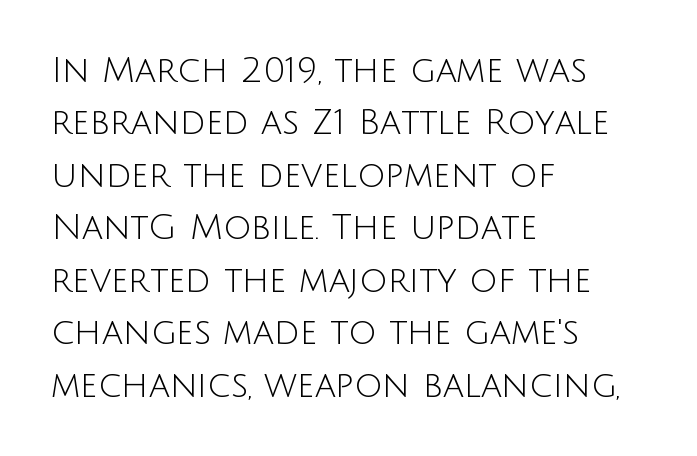
Q: Is the text bold? A: No.
Q: Is the text italic (slanted)? A: No, it is upright.
Q: Is the typeface a serif or a sans-serif typeface? A: Sans-serif.
Q: Is the text underlined? A: No.
Q: How is the paragraph aligned? A: Left-aligned.
Q: Is the spacing between letters normal or unusually wide? A: Normal.
Q: Is the spacing between lines tight, normal or loose? A: Normal.
Q: Width (condensed, normal, or wide)? A: Normal.
Q: Stroke contrast? A: Low.
Q: x-height? A: Large.
Q: Monospaced? A: No.
